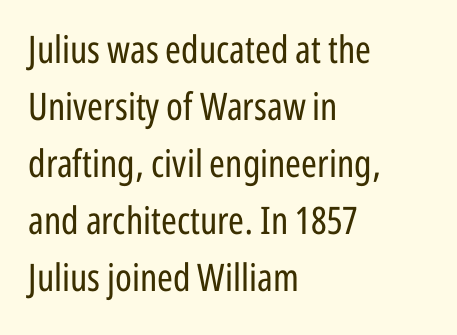
The image shows 38 px regular-weight, condensed sans-serif type, upright; set left-aligned, normal line spacing (1.5x), normal letter spacing, not underlined; low stroke contrast and a medium x-height.
